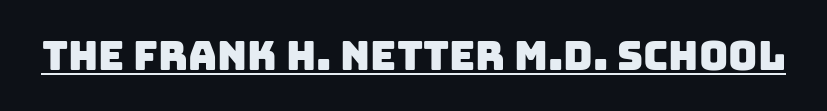
Q: Is the typeface a serif or a sans-serif typeface? A: Sans-serif.
Q: Is the text underlined? A: Yes.
Q: Is the spacing between letters normal or unusually wide? A: Normal.
Q: Width (condensed, normal, or wide)? A: Normal.
Q: Stroke contrast? A: Low.
Q: x-height? A: Large.
Q: Monospaced? A: No.
